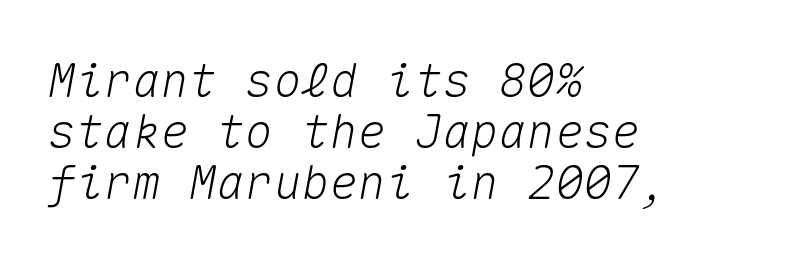
The letters are slanted; this is an italic face. Monospaced: the letters line up in strict vertical columns. The leading is snug, giving the passage a crowded texture. A student would call this left alignment; a typographer would say flush left, rag right.
